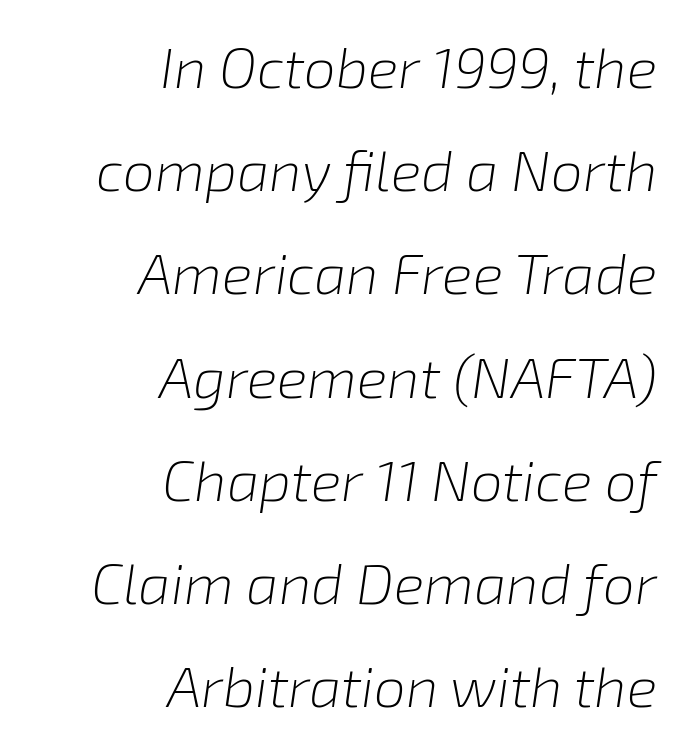
{"italic": "yes", "lean": "right", "slant_degrees": 8, "bold": "no", "weight": "light", "width": "normal", "stroke_contrast": "low", "x_height": "medium", "monospaced": "no", "underline": "no", "align": "right", "line_spacing_ratio": 1.81, "letter_spacing": "normal", "letter_spacing_em": 0.0, "glyph_px": 57}
